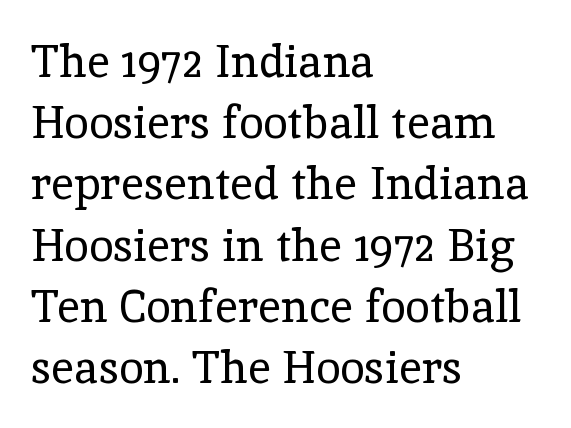
The image shows 45 px regular-weight serif type, upright; set left-aligned, normal line spacing (1.36x), normal letter spacing, not underlined; a medium x-height.
